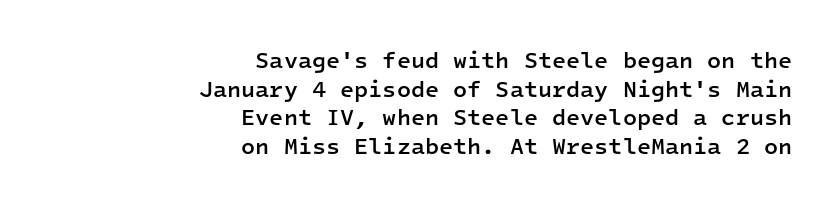
{"italic": "no", "bold": "semi", "underline": "no", "align": "right", "line_spacing_ratio": 1.24, "letter_spacing": "normal", "letter_spacing_em": 0.0, "glyph_px": 23}
